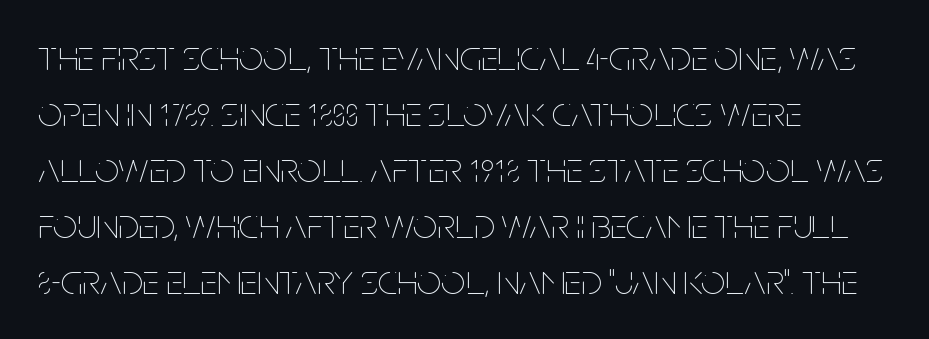
The image shows 43 px thin, condensed type, upright; set left-aligned, normal line spacing (1.3x), normal letter spacing, not underlined; low stroke contrast and a large x-height.
